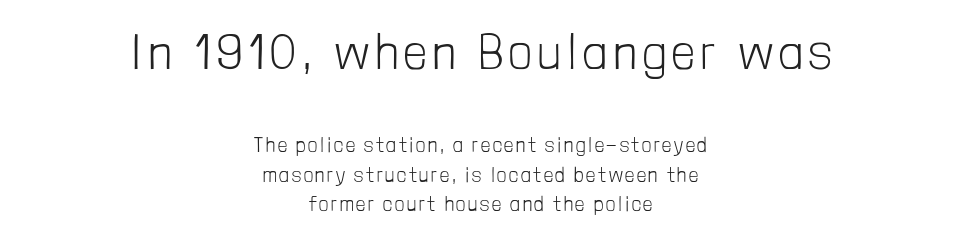
Q: Is the text bold? A: No.
Q: Is the text italic (slanted)? A: No, it is upright.
Q: Is the typeface a serif or a sans-serif typeface? A: Sans-serif.
Q: Is the text underlined? A: No.
Q: How is the paragraph aligned? A: Centered.
Q: Is the spacing between lines tight, normal or loose? A: Normal.
Q: Which block of text is set in a larger size, the first (top) or the second (bottom)? A: The first (top) one.
Q: Width (condensed, normal, or wide)? A: Condensed.
Q: Stroke contrast? A: Low.
Q: x-height? A: Medium.
Q: Monospaced? A: No.
